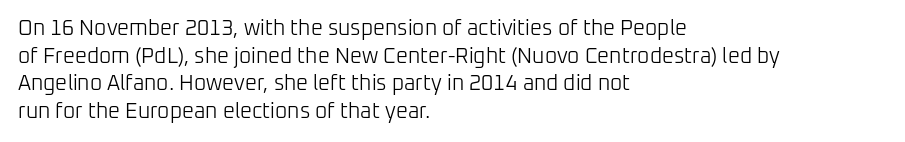
The image shows 21 px text type, upright; set left-aligned, normal line spacing (1.32x), normal letter spacing, not underlined.
